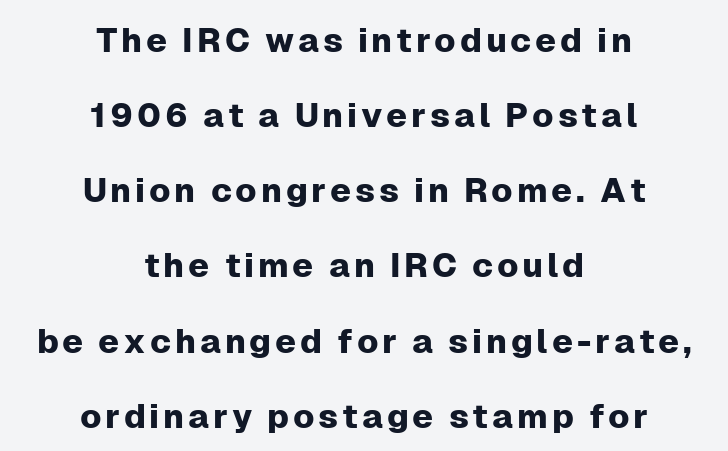
Leading: increased. If you drew a line through each stem, it would be perfectly vertical. Are there feet on the stems? There aren't — it's a sans. Each letter keeps its own natural width here, so spacing adapts to shape. Typeset on center — no edge is straight.
